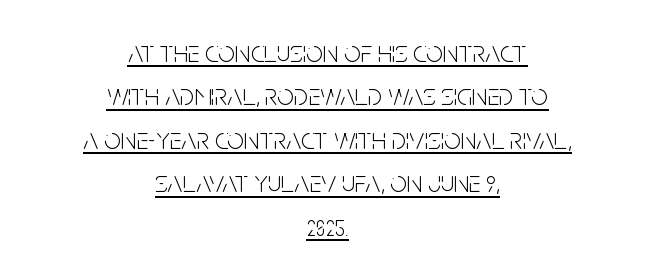
The image shows 30 px light, condensed sans-serif type, upright; set centered, normal line spacing (1.45x), normal letter spacing, underlined; low stroke contrast and a large x-height.
